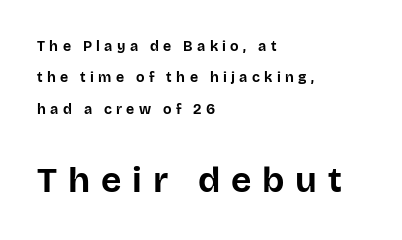
{"serif": "no", "italic": "no", "bold": "yes", "weight": "bold", "width": "normal", "stroke_contrast": "low", "x_height": "large", "monospaced": "no", "underline": "no", "align": "left", "line_spacing": "loose", "line_spacing_ratio": 2.25, "letter_spacing": "wide", "letter_spacing_em": 0.31, "larger_block": "second", "size_ratio": 2.5, "glyph_px": 35}
